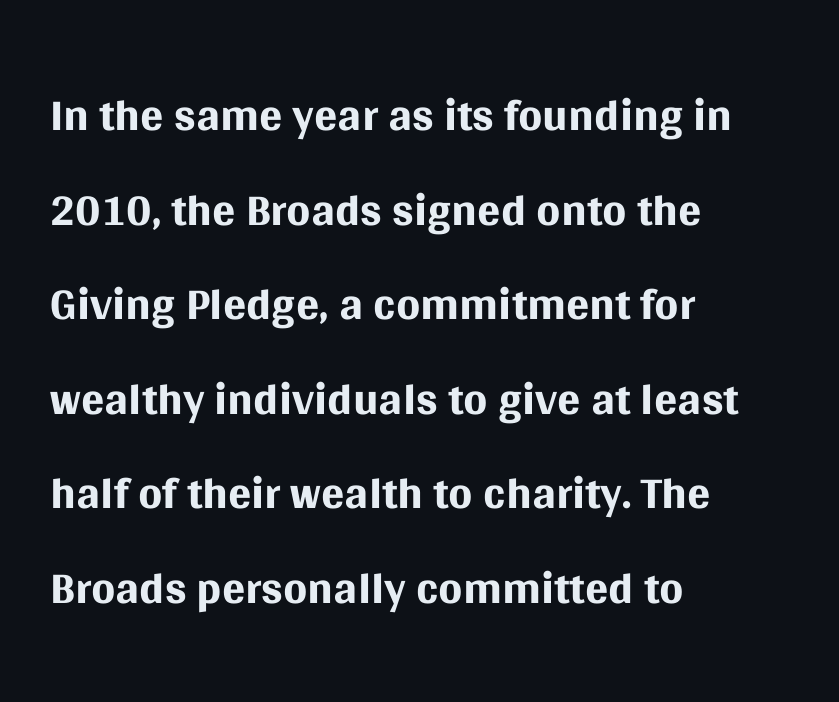
Q: Is the text bold? A: No.
Q: Is the text italic (slanted)? A: No, it is upright.
Q: Is the typeface a serif or a sans-serif typeface? A: Sans-serif.
Q: Is the text underlined? A: No.
Q: How is the paragraph aligned? A: Left-aligned.
Q: Is the spacing between letters normal or unusually wide? A: Normal.
Q: Is the spacing between lines tight, normal or loose? A: Normal.
Q: Width (condensed, normal, or wide)? A: Normal.
Q: Stroke contrast? A: Medium.
Q: x-height? A: Large.
Q: Monospaced? A: No.
